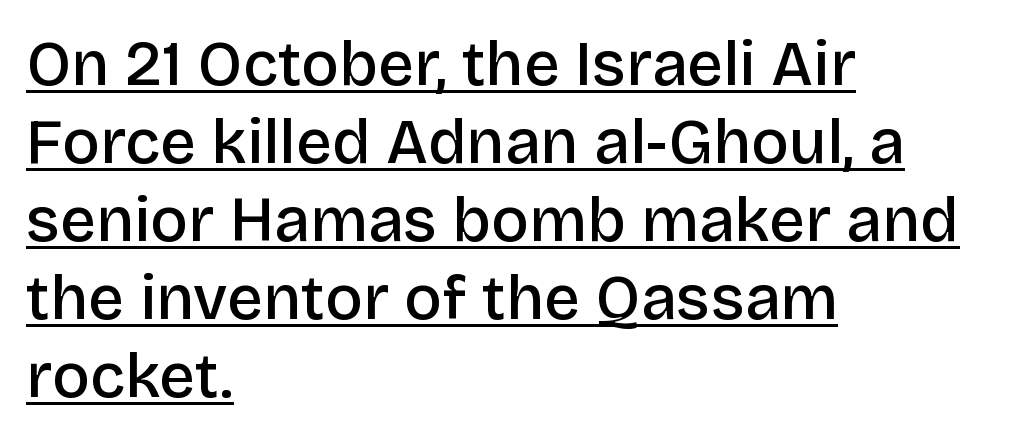
The image shows 63 px semibold sans-serif type, upright; set left-aligned, line spacing 1.24x, normal letter spacing, underlined; low stroke contrast and a large x-height.
